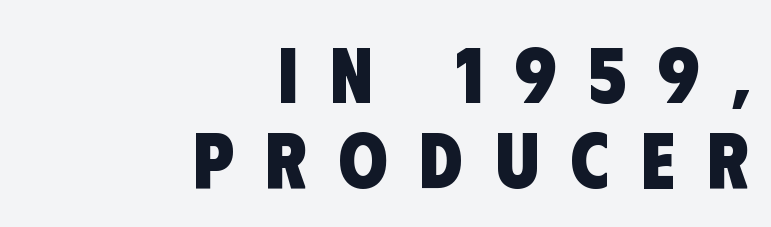
The face used here is a sans, in the tradition of grotesques and geometrics. Typesetter's note: full bold, strokes at maximum text heaviness. Just letters on the line, the space beneath them empty. Each letter keeps its own natural width here, so spacing adapts to shape. You could barely slide anything between these rows.
